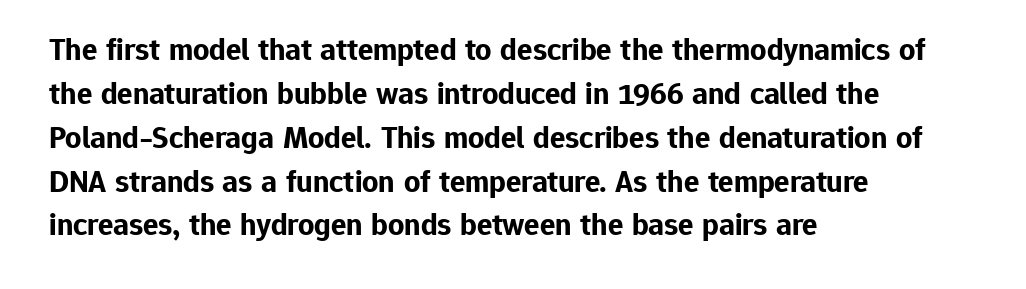
The image shows 32 px bold sans-serif type, upright; set left-aligned, normal line spacing (1.37x), normal letter spacing, not underlined; low stroke contrast and a medium x-height.
